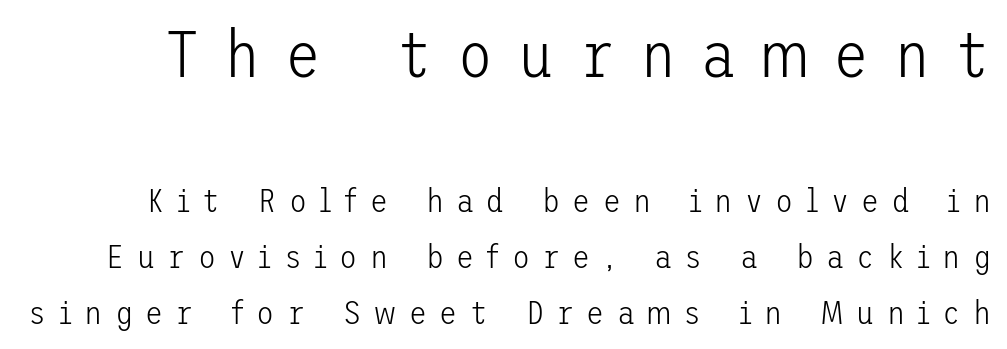
Upright lettering throughout. These glyphs show unthickened strokes, regular width or finer. Evenly set lines give the paragraph a standard silhouette. Look at the bottom of the vertical strokes: they stop flat, with no serifs.
